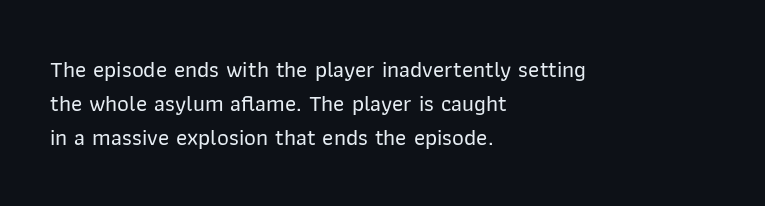
Left-aligned paragraph, ragged on the right. Compared with typical body copy, the letter spacing here is the same. A roman cut, with each character standing at attention. Baseline-to-baseline distance is the conventional proportion of letter height. The string is rendered with underlining switched off.
